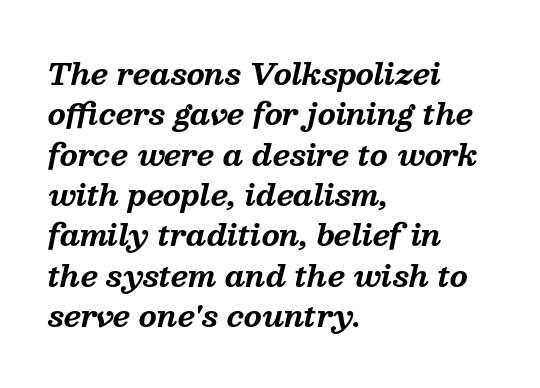
Here the designer chose a conventional face with non-uniform glyph widths. As a designer I'd log this as weight 700, bold. If you drew a ruler down the left edge, every line would touch it. Underline: absent. What kind of face is this? One with serifs.
